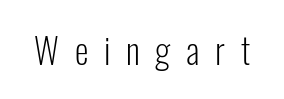
The rendering shows plain stroke endings on the letterforms — a sans-serif design. The weight would be labelled regular, book, light, or lighter still. Unmarked baselines from the first word to the last. Display-style spreading of the glyphs; the letterfit is very open. Vertical strokes here are truly vertical. Is this a fixed-width face? No — the glyphs have proportional, varying widths.
